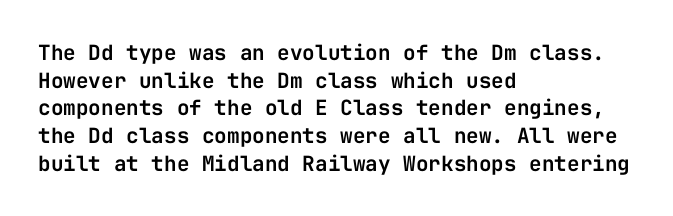
Every character sits straight up, as roman type does. Decoration check: the copy has no underline. A normal amount of white space separates one row of letters from the next. The passage shown has conventional tracking throughout.
